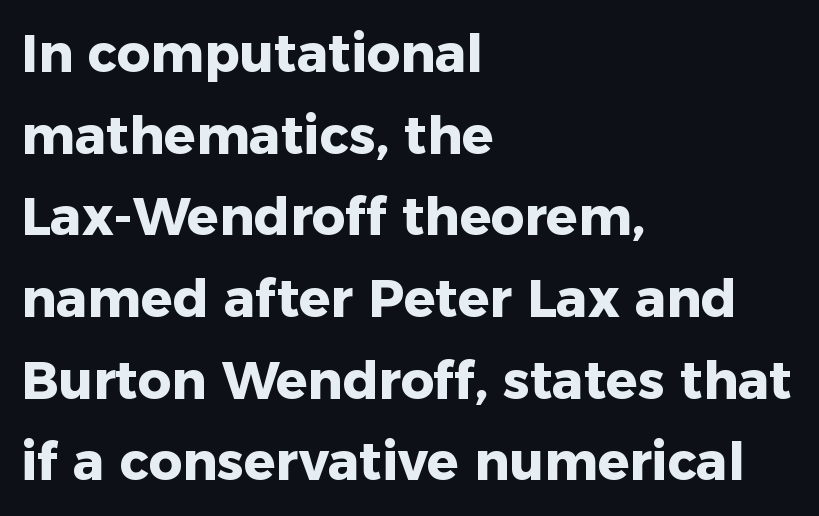
Font category for this specimen: sans-serif. This sample has the flowing, uneven cadence of proportional lettering. The rows are spaced the way most documents space them. Tracking value appears to be zero — textbook default spacing. Type without underlining. The axis of the letterforms is exactly vertical.
